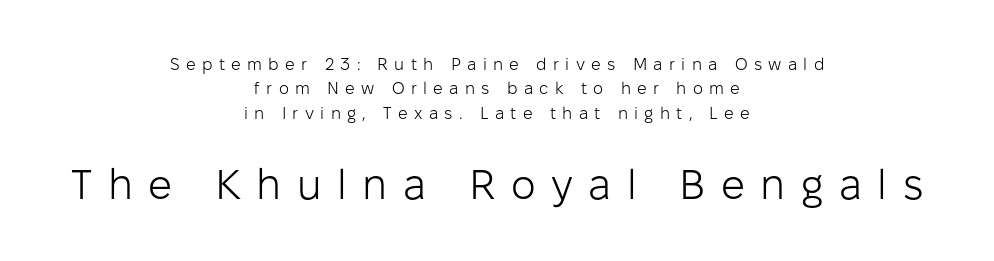
Is the stroke heavy? The answer is a plain regular-or-lighter. Notice how the stems are strictly vertical — no italics here. Descender tails drop into unmarked territory. Of the two passages, the one underneath uses the larger point size.
